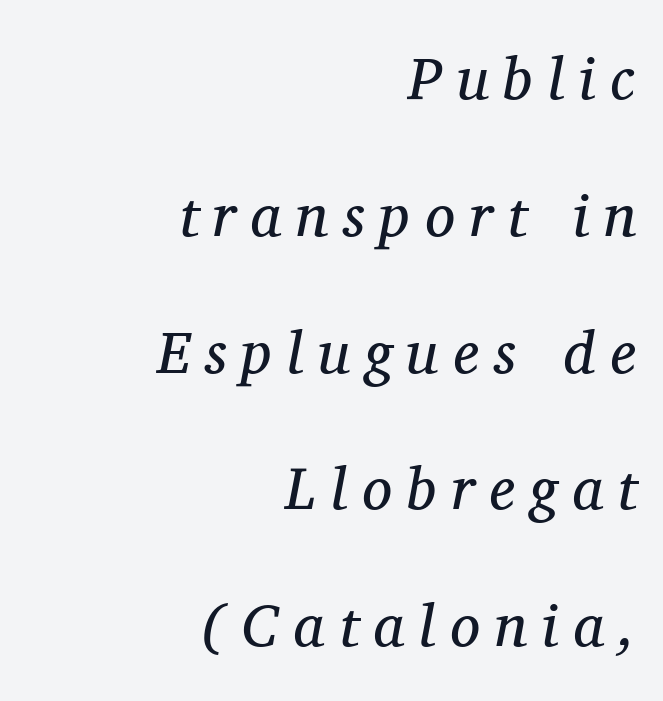
{"serif": "yes", "italic": "yes", "lean": "right", "slant_degrees": 11, "bold": "no", "weight": "regular", "width": "normal", "stroke_contrast": "medium", "x_height": "medium", "monospaced": "no", "underline": "no", "align": "right", "line_spacing": "loose", "line_spacing_ratio": 2.28, "letter_spacing": "wide", "letter_spacing_em": 0.25, "glyph_px": 60}
